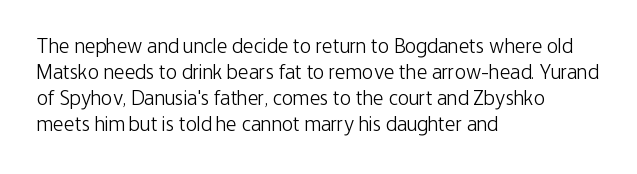
Q: Is the text bold? A: No.
Q: Is the text italic (slanted)? A: No, it is upright.
Q: Is the text underlined? A: No.
Q: How is the paragraph aligned? A: Left-aligned.
Q: Is the spacing between letters normal or unusually wide? A: Normal.
